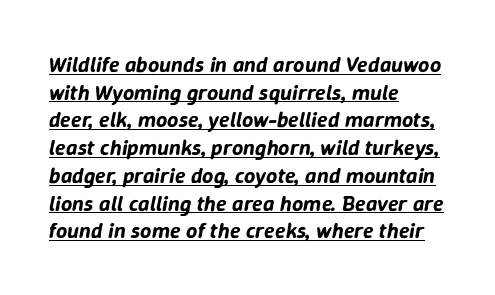
{"italic": "yes", "lean": "right", "slant_degrees": 9, "underline": "yes", "align": "left", "line_spacing": "normal", "line_spacing_ratio": 1.26, "letter_spacing": "normal", "letter_spacing_em": 0.0, "glyph_px": 22}
